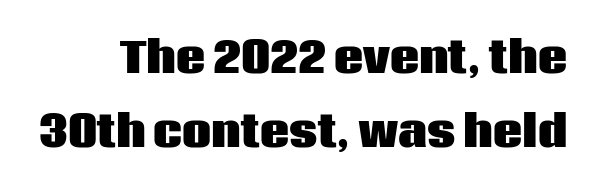
Strokes here are thick enough to call this a true bold. Vertical strokes here are truly vertical. Typographically, this falls in the sans-serif category. The rendering keeps characters at their native spacing. These lines are rendered in a variable-pitch font.
